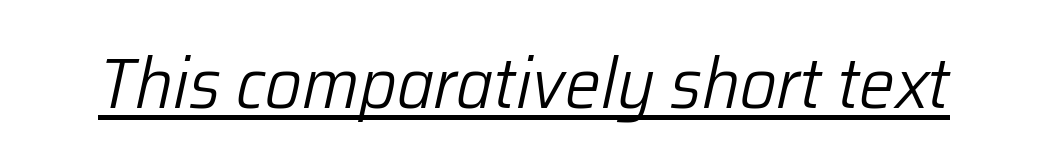
{"italic": "yes", "lean": "right", "slant_degrees": 12, "bold": "no", "weight": "light", "width": "normal", "stroke_contrast": "low", "x_height": "medium", "monospaced": "no", "underline": "yes", "letter_spacing": "normal", "letter_spacing_em": 0.0, "glyph_px": 72}
